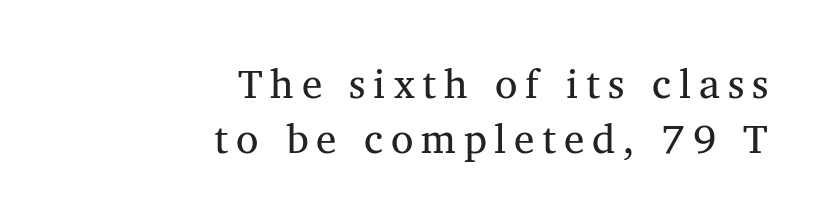
Q: Is the text bold? A: No.
Q: Is the text italic (slanted)? A: No, it is upright.
Q: Is the typeface a serif or a sans-serif typeface? A: Serif.
Q: Is the text underlined? A: No.
Q: How is the paragraph aligned? A: Right-aligned.
Q: Is the spacing between lines tight, normal or loose? A: Normal.
Q: Width (condensed, normal, or wide)? A: Normal.
Q: Stroke contrast? A: Medium.
Q: x-height? A: Medium.
Q: Monospaced? A: No.
